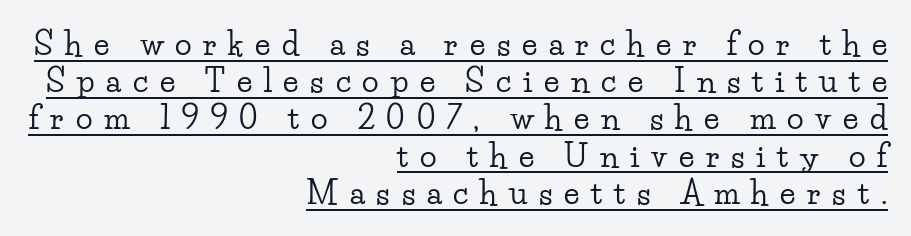
Q: Is the text italic (slanted)? A: No, it is upright.
Q: Is the typeface a serif or a sans-serif typeface? A: Serif.
Q: Is the text underlined? A: Yes.
Q: How is the paragraph aligned? A: Right-aligned.
Q: Is the spacing between letters normal or unusually wide? A: Unusually wide.
Q: Width (condensed, normal, or wide)? A: Wide.
Q: Stroke contrast? A: Low.
Q: x-height? A: Small.
Q: Monospaced? A: No.
